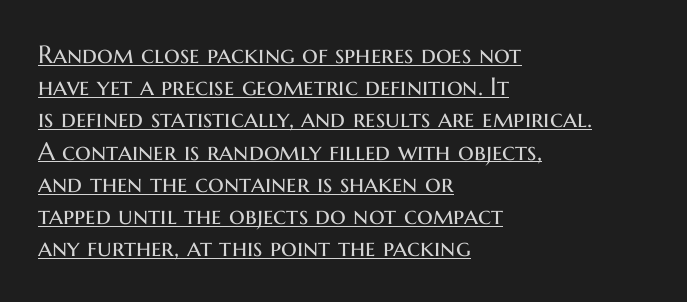
Q: Is the text bold? A: No.
Q: Is the text italic (slanted)? A: No, it is upright.
Q: Is the text underlined? A: Yes.
Q: How is the paragraph aligned? A: Left-aligned.
Q: Is the spacing between letters normal or unusually wide? A: Normal.
Q: Is the spacing between lines tight, normal or loose? A: Normal.
